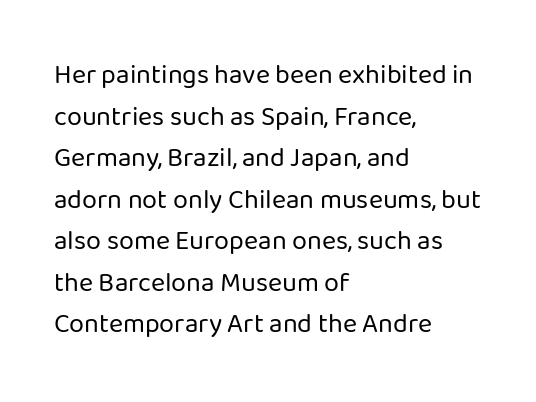
{"italic": "no", "bold": "no", "underline": "no", "align": "left", "line_spacing": "normal", "line_spacing_ratio": 1.54, "letter_spacing": "normal", "letter_spacing_em": 0.0, "glyph_px": 27}
